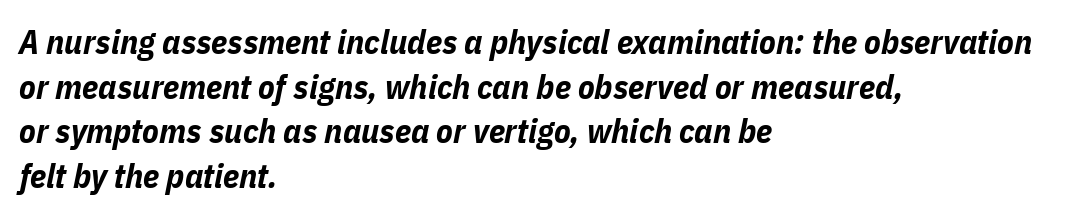
Q: Is the text bold? A: Yes.
Q: Is the text italic (slanted)? A: Yes, it leans right by about 11 degrees.
Q: Is the text underlined? A: No.
Q: How is the paragraph aligned? A: Left-aligned.
Q: Is the spacing between letters normal or unusually wide? A: Normal.
Q: Is the spacing between lines tight, normal or loose? A: Normal.
Q: Width (condensed, normal, or wide)? A: Condensed.
Q: Stroke contrast? A: Low.
Q: x-height? A: Medium.
Q: Monospaced? A: No.
